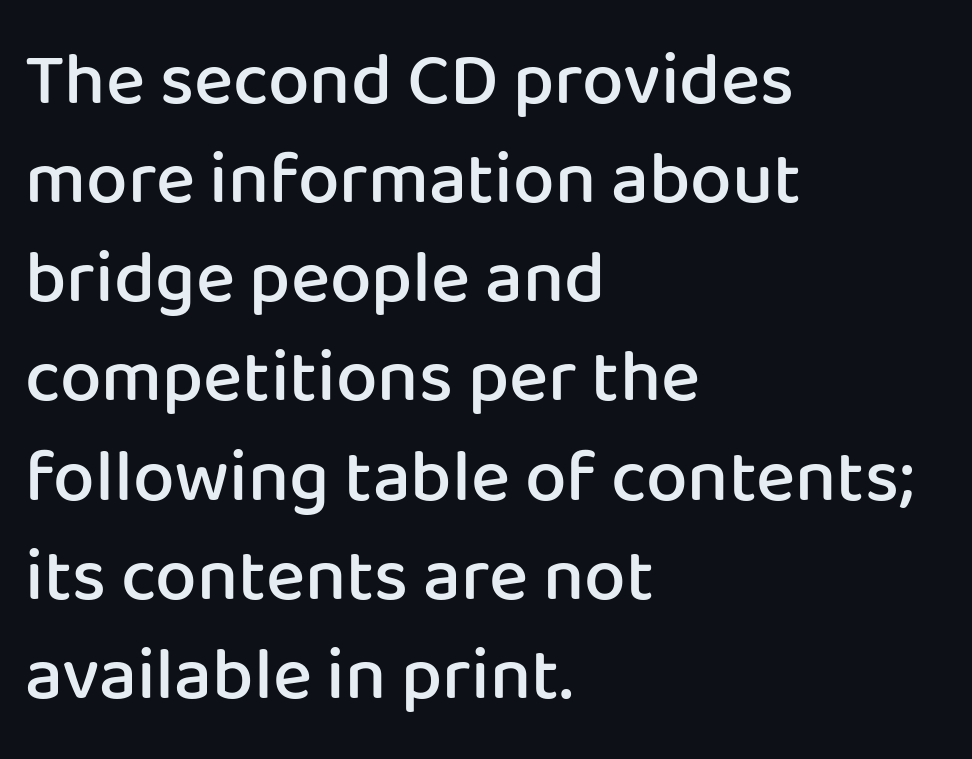
Check where the strokes stop: nothing finishes them off — pure sans. These lines sit exactly where default settings would place them. Notice how the passage keeps a crisp vertical edge on the left only. These lines are rendered in a variable-pitch font. A roman cut, with each character standing at attention. Between one letter and the next there's only the usual sliver of space.
